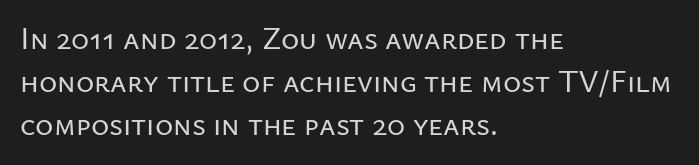
{"serif": "no", "italic": "no", "width": "normal", "stroke_contrast": "low", "x_height": "medium", "monospaced": "no", "underline": "no", "align": "left", "line_spacing": "normal", "line_spacing_ratio": 1.39, "letter_spacing": "normal", "letter_spacing_em": 0.0, "glyph_px": 31}
